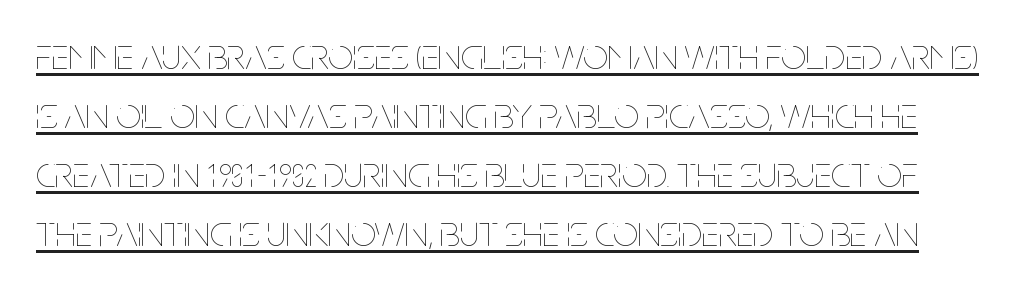
The image shows 44 px thin, condensed type, upright; set normal line spacing (1.34x), normal letter spacing, underlined; low stroke contrast and a large x-height.
